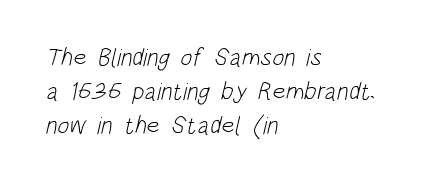
Q: Is the text bold? A: No.
Q: Is the text underlined? A: No.
Q: How is the paragraph aligned? A: Left-aligned.
Q: Is the spacing between letters normal or unusually wide? A: Normal.
Q: Is the spacing between lines tight, normal or loose? A: Normal.
